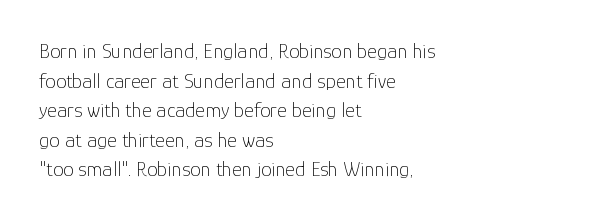
Quick note: underline off. Do the letters lean? They stand straight. The text block is weighted toward the left margin, trailing off unevenly rightward. This rendering leaves character spacing at its baseline value. Vertical spacing — default.
